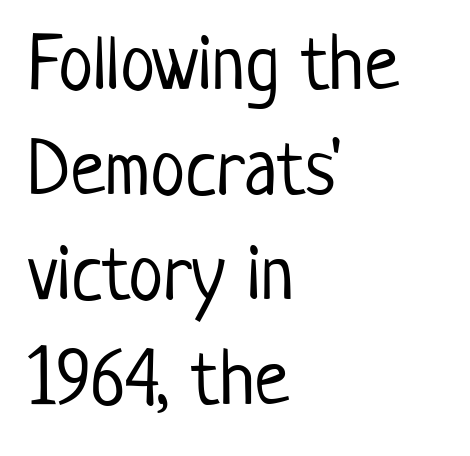
The image shows 79 px light, condensed sans-serif type, upright; set left-aligned, normal line spacing (1.33x), normal letter spacing, not underlined; low stroke contrast and a medium x-height.
